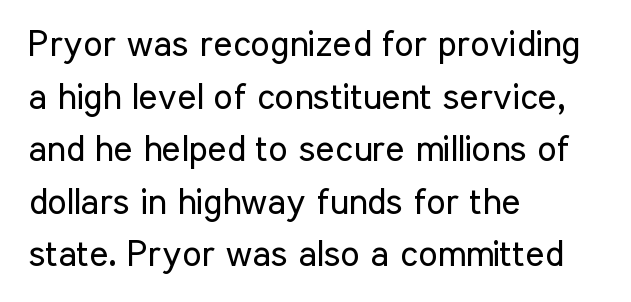
Q: Is the text bold? A: No.
Q: Is the text italic (slanted)? A: No, it is upright.
Q: Is the typeface a serif or a sans-serif typeface? A: Sans-serif.
Q: Is the text underlined? A: No.
Q: How is the paragraph aligned? A: Left-aligned.
Q: Is the spacing between letters normal or unusually wide? A: Normal.
Q: Is the spacing between lines tight, normal or loose? A: Normal.
Q: Width (condensed, normal, or wide)? A: Condensed.
Q: Stroke contrast? A: Low.
Q: x-height? A: Medium.
Q: Monospaced? A: No.
